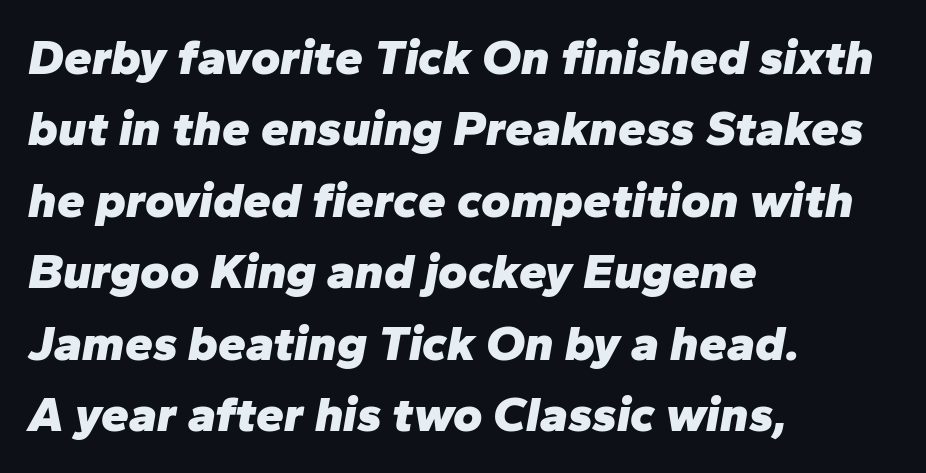
Letter spacing: default. The rendering uses a moderate line-height, typical for paragraphs. Note the varied advance widths — an 'i' is clearly narrower than an 'm'. In terms of posture, this sample is oblique.
